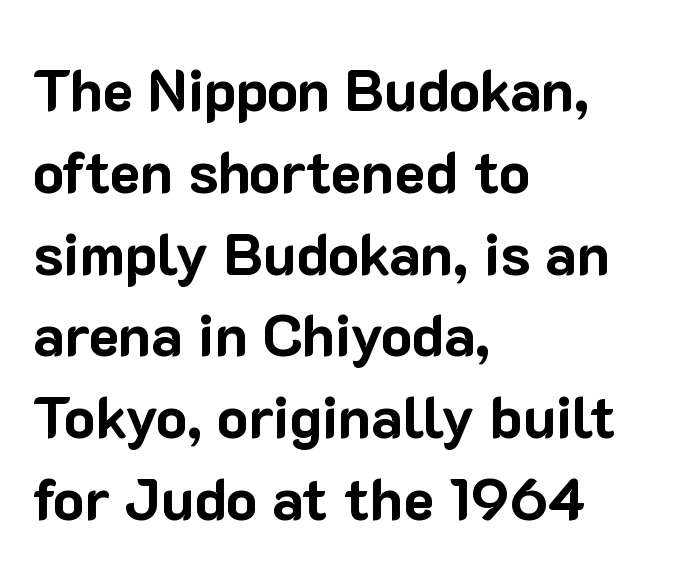
These lines sit exactly where default settings would place them. Letter spacing: default. A typesetter would mark this as roman, not italic. Bare-footed words on every line. The face used here is proportionally spaced, like ordinary book or web type.
